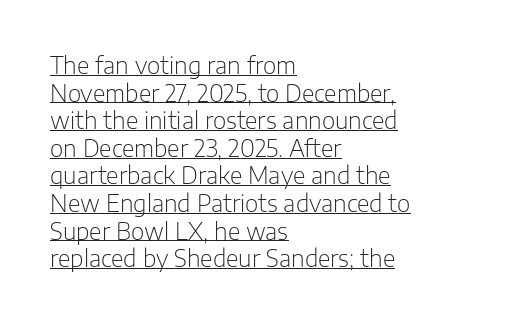
Q: Is the text bold? A: No.
Q: Is the text italic (slanted)? A: No, it is upright.
Q: Is the text underlined? A: Yes.
Q: How is the paragraph aligned? A: Left-aligned.
Q: Is the spacing between letters normal or unusually wide? A: Normal.
